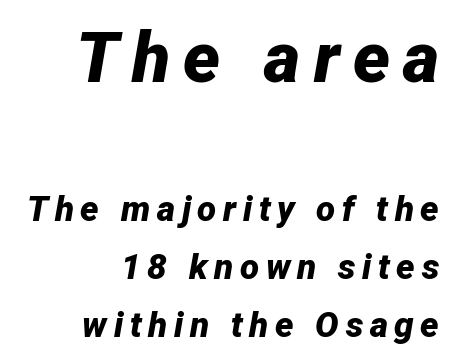
Q: Is the text bold? A: Yes.
Q: Is the text italic (slanted)? A: Yes, it leans right by about 12 degrees.
Q: Is the text underlined? A: No.
Q: How is the paragraph aligned? A: Right-aligned.
Q: Is the spacing between lines tight, normal or loose? A: Normal.
Q: Which block of text is set in a larger size, the first (top) or the second (bottom)? A: The first (top) one.
Q: Width (condensed, normal, or wide)? A: Normal.
Q: Stroke contrast? A: Low.
Q: x-height? A: Medium.
Q: Monospaced? A: No.
